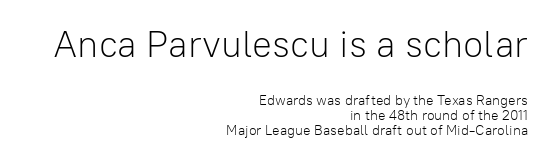
Honestly, the letter spacing is just normal — you wouldn't notice it. Type without underlining. The line-height multiplier appears low, near solid setting. The text was rendered using a sans face with plain stroke endings. Typesetter's note — upper block bumped up in size, lower block left smaller.
